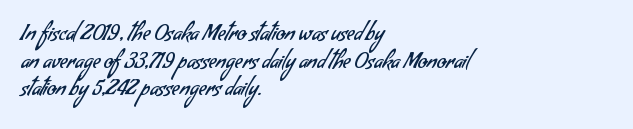
The image shows 21 px text type; set left-aligned, normal line spacing (1.31x), normal letter spacing, not underlined.
